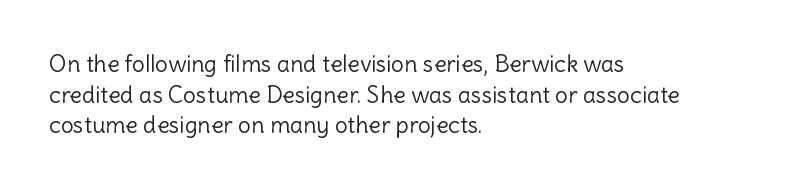
Q: Is the text bold? A: No.
Q: Is the text italic (slanted)? A: No, it is upright.
Q: Is the text underlined? A: No.
Q: How is the paragraph aligned? A: Left-aligned.
Q: Is the spacing between letters normal or unusually wide? A: Normal.
Q: Is the spacing between lines tight, normal or loose? A: Normal.
